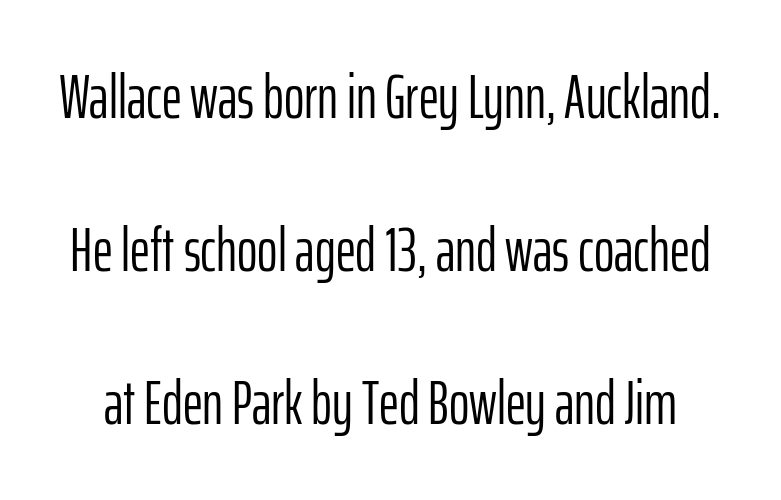
{"serif": "no", "italic": "no", "bold": "no", "weight": "light", "width": "condensed", "stroke_contrast": "low", "x_height": "medium", "monospaced": "no", "underline": "no", "line_spacing": "loose", "line_spacing_ratio": 2.47, "letter_spacing": "normal", "letter_spacing_em": 0.0, "glyph_px": 62}
